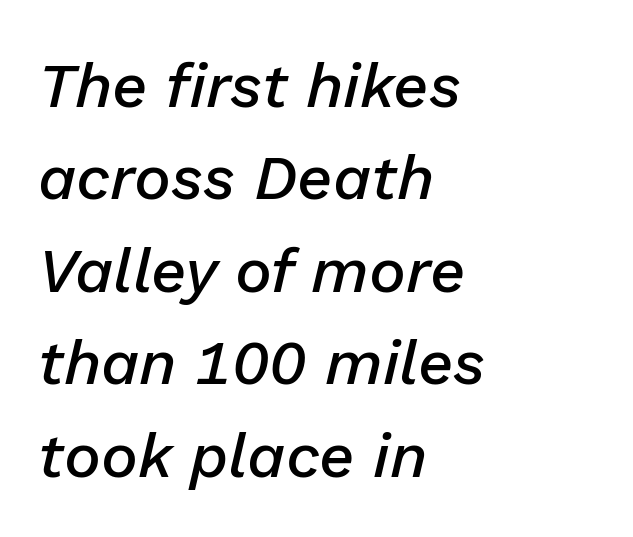
{"italic": "yes", "lean": "right", "slant_degrees": 13, "bold": "semi", "weight": "semibold", "width": "normal", "stroke_contrast": "low", "x_height": "medium", "monospaced": "no", "underline": "no", "align": "left", "line_spacing": "normal", "line_spacing_ratio": 1.49, "letter_spacing": "normal", "letter_spacing_em": 0.0, "glyph_px": 62}
